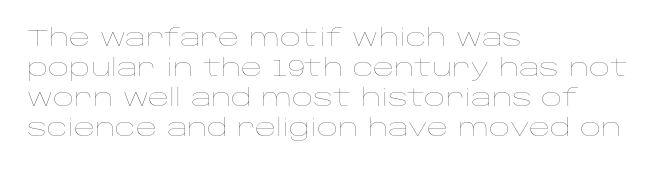
{"italic": "no", "bold": "no", "underline": "no", "align": "left", "line_spacing": "normal", "line_spacing_ratio": 1.31, "letter_spacing": "normal", "letter_spacing_em": 0.0, "glyph_px": 23}
